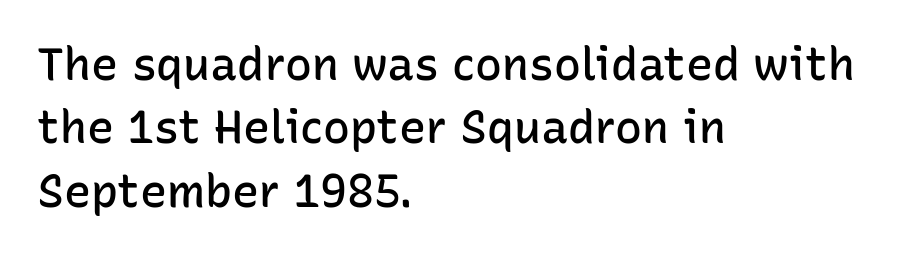
The face used here is proportionally spaced, like ordinary book or web type. The paragraph has a hard left edge and a soft right edge. The type family on display is of the sans-serif kind. Rule under the text: the space is simply empty.
